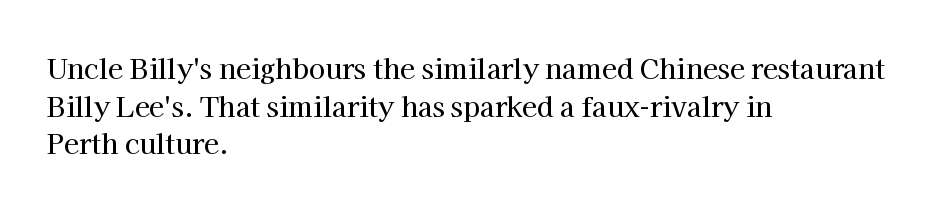
Q: Is the text italic (slanted)? A: No, it is upright.
Q: Is the text underlined? A: No.
Q: How is the paragraph aligned? A: Left-aligned.
Q: Is the spacing between letters normal or unusually wide? A: Normal.
Q: Is the spacing between lines tight, normal or loose? A: Normal.
